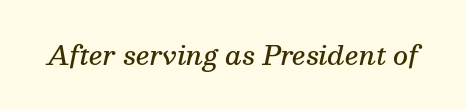
{"italic": "yes", "lean": "right", "slant_degrees": 13, "bold": "semi", "underline": "no", "letter_spacing": "normal", "letter_spacing_em": 0.0, "glyph_px": 26}
